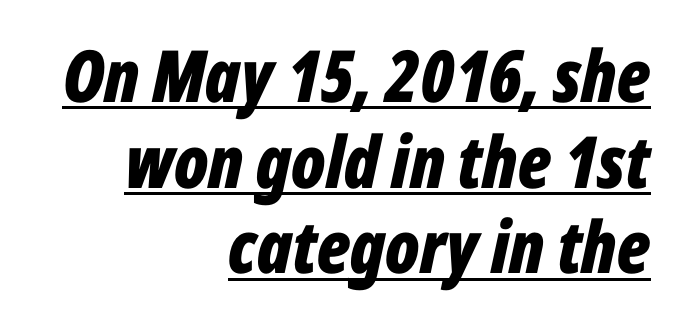
The image shows 72 px bold, condensed type, italic (leaning right); set right-aligned, line spacing 1.19x, normal letter spacing, underlined; low stroke contrast and a medium x-height.
